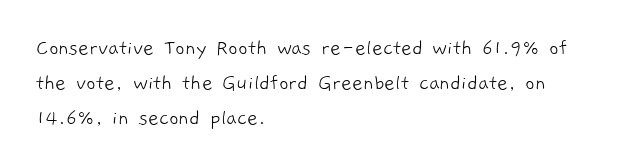
The image shows 23 px text type; set left-aligned, normal line spacing (1.53x), normal letter spacing, not underlined.
